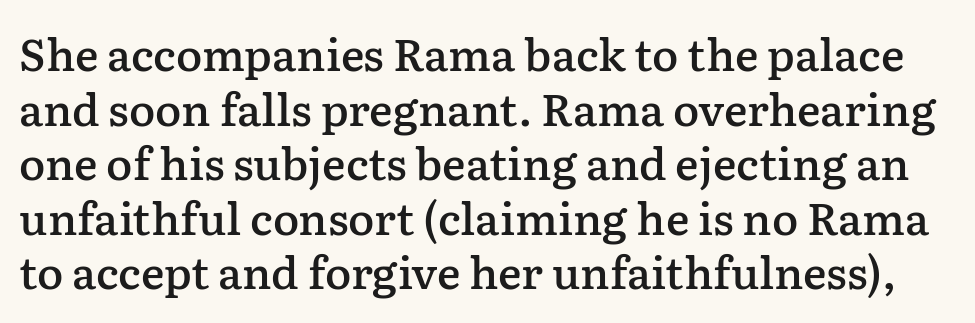
Is this a fixed-width face? No — the glyphs have proportional, varying widths. Caption: semibold face, moderately heavy strokes. Type style note: has serifs. This rendering features lettering with no underline. Each word holds together tightly as a unit, with standard inter-letter gaps. Rendered with straight, roman letterforms.
